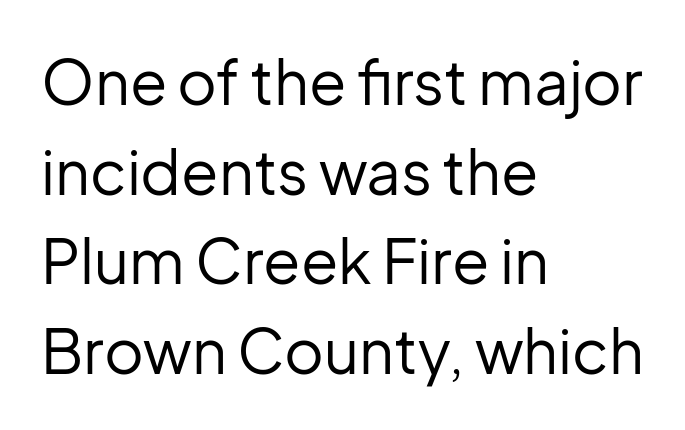
The image shows 61 px regular-weight sans-serif type, upright; set left-aligned, normal line spacing (1.47x), normal letter spacing, not underlined; low stroke contrast and a medium x-height.
